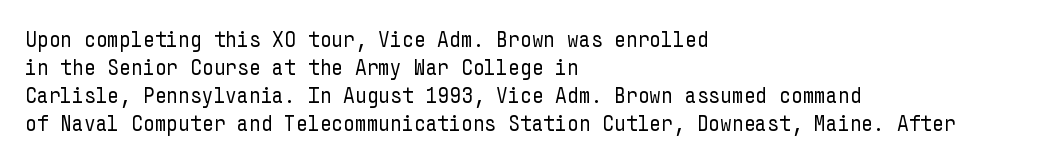
Q: Is the text bold? A: No.
Q: Is the text italic (slanted)? A: No, it is upright.
Q: Is the text underlined? A: No.
Q: How is the paragraph aligned? A: Left-aligned.
Q: Is the spacing between letters normal or unusually wide? A: Normal.
